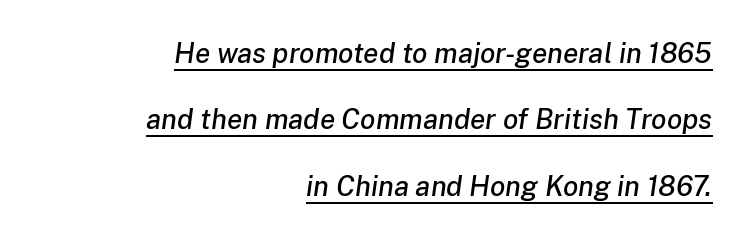
Q: Is the text italic (slanted)? A: Yes, it leans right by about 8 degrees.
Q: Is the text underlined? A: Yes.
Q: How is the paragraph aligned? A: Right-aligned.
Q: Is the spacing between letters normal or unusually wide? A: Normal.
Q: Is the spacing between lines tight, normal or loose? A: Loose.
Q: Width (condensed, normal, or wide)? A: Normal.
Q: Stroke contrast? A: Low.
Q: x-height? A: Medium.
Q: Monospaced? A: No.
